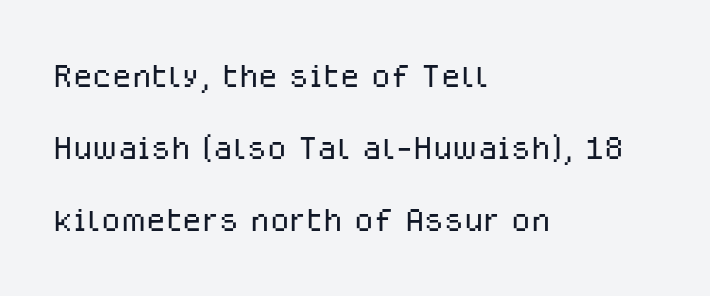
Evenly set lines give the paragraph a standard silhouette. Type without underlining. You can tell from the bare stems that sans-serif type was used. Notice how the passage keeps a crisp vertical edge on the left only. Letter spacing: default. When letters stand straight like this, we call the style roman or upright.
